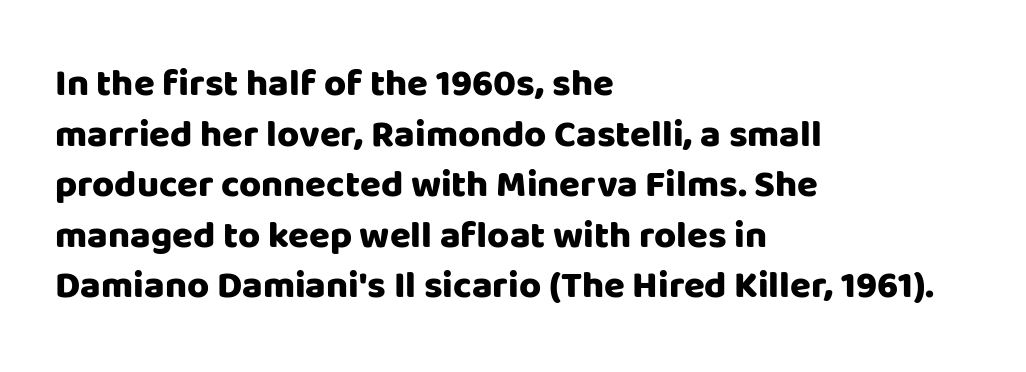
Regular leading. The line texture is even and compact thanks to regular tracking. Looks like regular typesetting: each glyph gets only the width it needs. A clean baseline with only descenders dipping below it.
